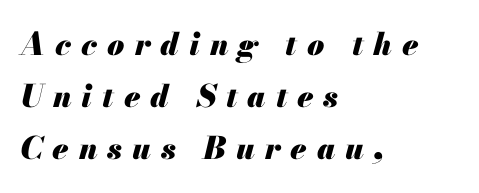
The compositor pushed each line to the left boundary. The type is letterspaced generously, with wide tracking. Just letters on the line, the space beneath them empty. The axis of the letterforms is tilted away from vertical. The letters advance in unequal steps, a hallmark of proportional type. Compared with typical paragraphs, the rows here are spaced about the same.
